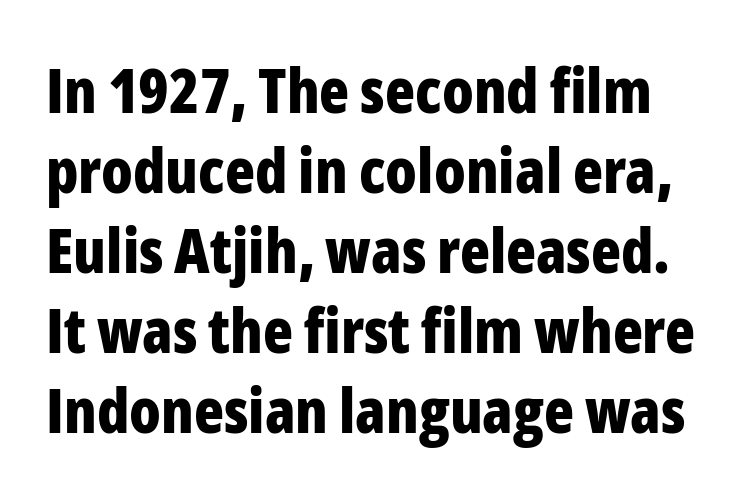
Each glyph is drawn with heavy, bold strokes. The foot of each line stays bare and open. Quick note: not italic, upright. Spacing verdict: proportional, widths tailored to each character. Students, note that the glyphs here touch the page at normal intervals.
